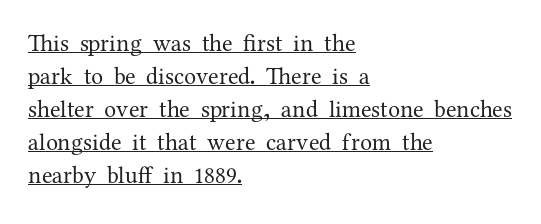
The strokes are not fattened; the text isn't bold. A classic flush-left, rag-right setting is used for this passage. Standard letterfit; no display-style spreading of the glyphs. The space between consecutive lines is moderate. Students, observe the line beneath the letters — that is underlining. Italic? Not at all — the glyphs are vertical.
